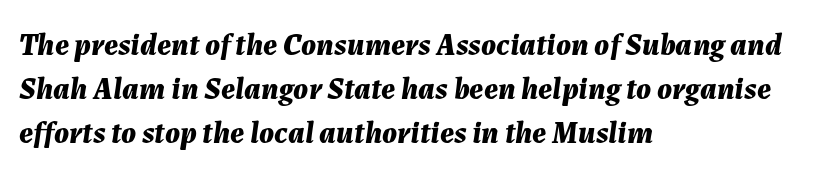
Teacher's note: observe the even left margin — that is flush-left alignment. The letters advance in unequal steps, a hallmark of proportional type. The face used here has the dense, thick strokes of a bold. Type without underlining. Standard letterfit; no display-style spreading of the glyphs. Successive baselines arrive at the customary interval.
